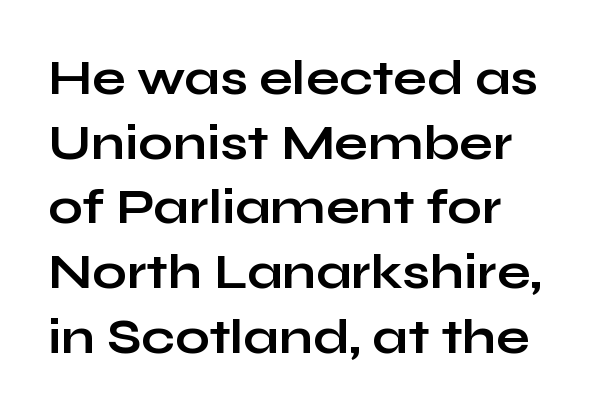
Q: Is the text bold? A: Yes.
Q: Is the text italic (slanted)? A: No, it is upright.
Q: Is the typeface a serif or a sans-serif typeface? A: Sans-serif.
Q: Is the text underlined? A: No.
Q: Is the spacing between letters normal or unusually wide? A: Normal.
Q: Is the spacing between lines tight, normal or loose? A: Normal.
Q: Width (condensed, normal, or wide)? A: Wide.
Q: Stroke contrast? A: Low.
Q: x-height? A: Medium.
Q: Monospaced? A: No.
